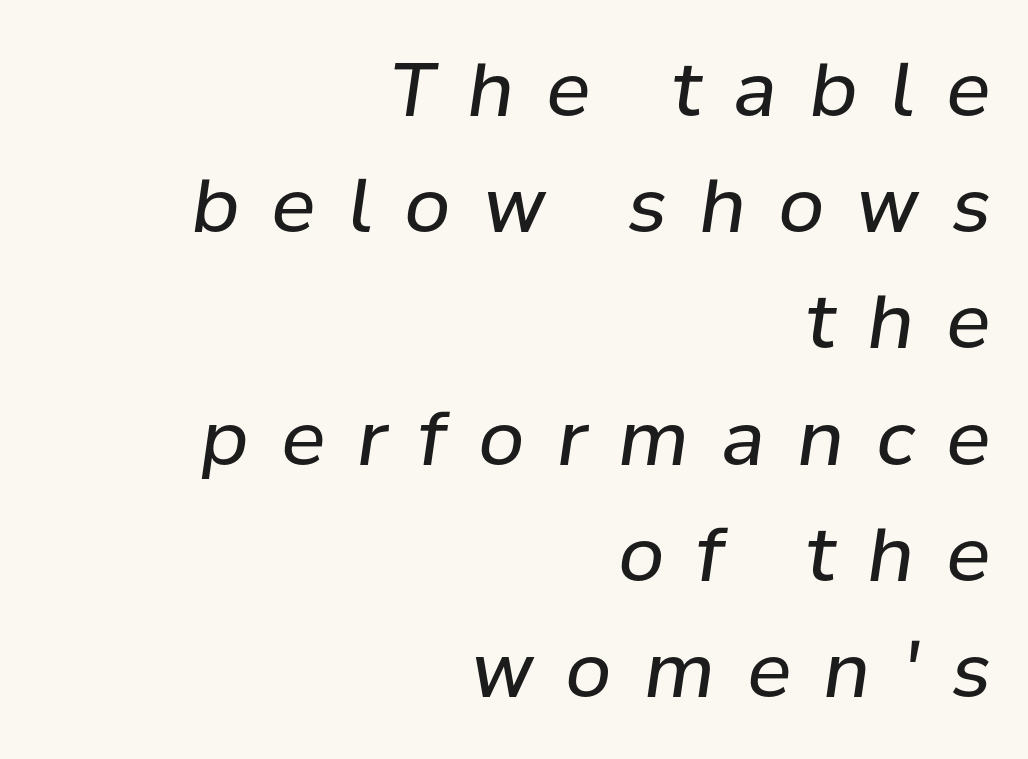
{"italic": "yes", "lean": "right", "slant_degrees": 8, "bold": "no", "weight": "regular", "width": "normal", "stroke_contrast": "low", "x_height": "medium", "monospaced": "no", "underline": "no", "align": "right", "line_spacing": "normal", "line_spacing_ratio": 1.57, "letter_spacing": "wide", "letter_spacing_em": 0.44, "glyph_px": 74}
